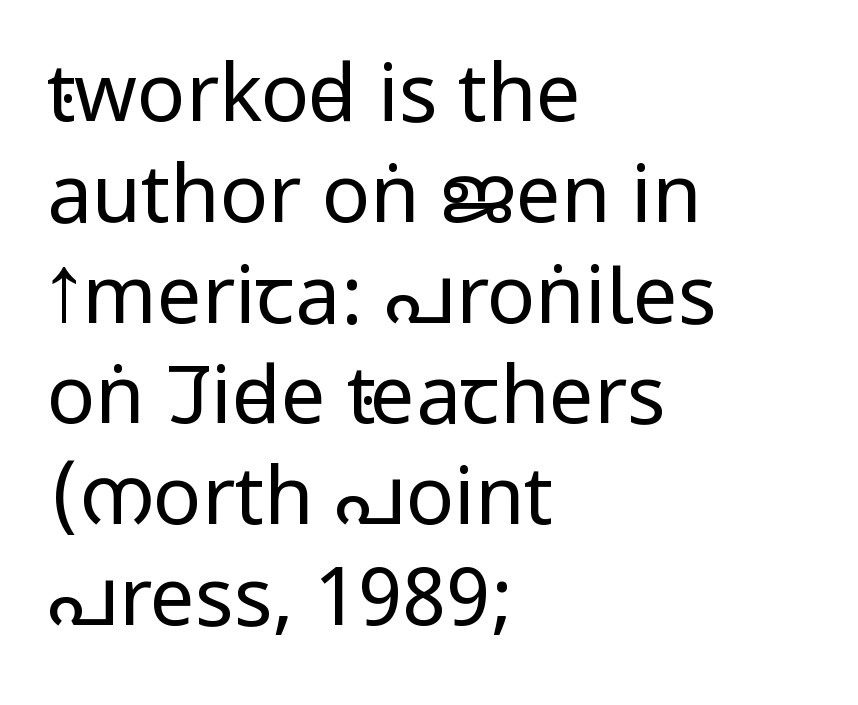
{"serif": "no", "italic": "no", "bold": "no", "weight": "regular", "width": "condensed", "stroke_contrast": "low", "x_height": "large", "monospaced": "no", "underline": "no", "align": "left", "line_spacing": "normal", "line_spacing_ratio": 1.26, "letter_spacing": "normal", "letter_spacing_em": 0.0, "glyph_px": 80}
